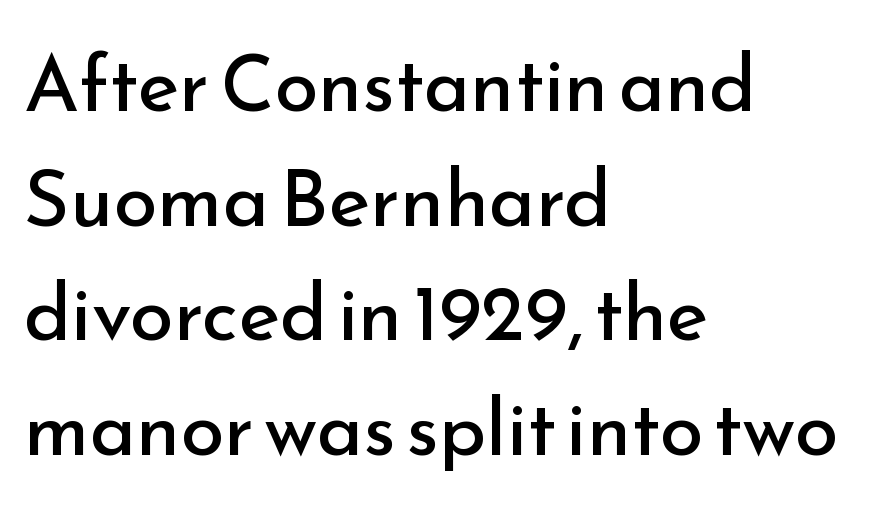
Character widths vary here, with narrow letters taking less room than wide ones. Classification — sans serif. Descenders hang freely into open space. Letter spacing: default.
